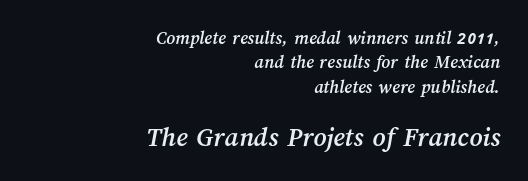
Clear beneath every line of the passage. Caption: standard tracking, unaltered. This sample has the flowing, uneven cadence of proportional lettering. Two sizes are in play, and the larger belongs to the second block.
